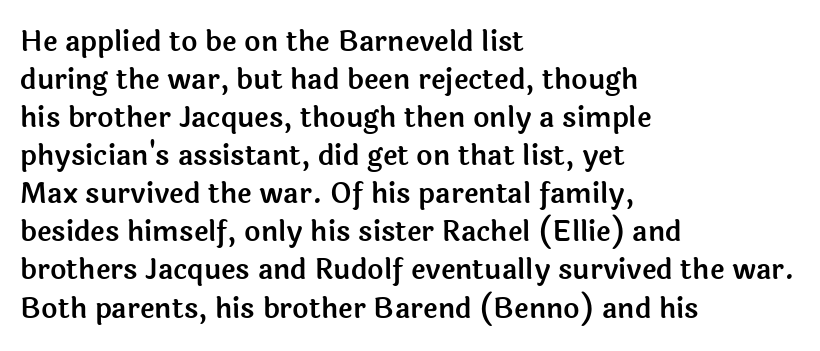
The image shows 28 px sans-serif type, upright; set left-aligned, normal line spacing (1.36x), normal letter spacing, not underlined; a medium x-height.
